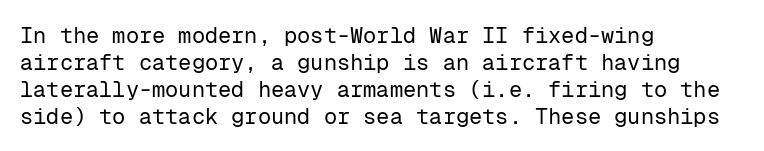
Q: Is the text bold? A: No.
Q: Is the text italic (slanted)? A: No, it is upright.
Q: Is the text underlined? A: No.
Q: How is the paragraph aligned? A: Left-aligned.
Q: Is the spacing between letters normal or unusually wide? A: Normal.
